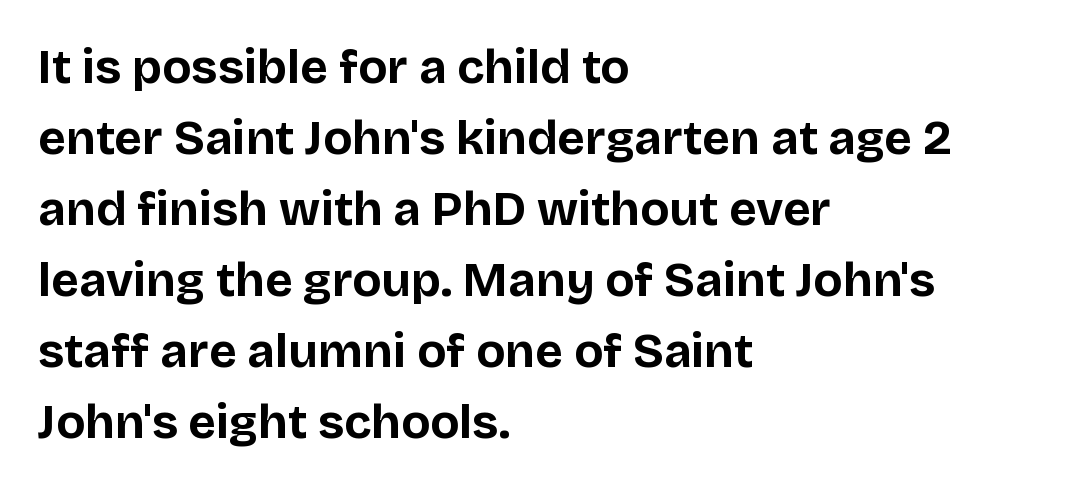
A typesetter would call this leading conventional body-copy spacing. Think of a printed novel: that variable character pitch is what you see here. Honestly, the letter spacing is just normal — you wouldn't notice it. The typesetting leans heavy: a genuine bold. The typesetter chose a ragged-right arrangement here. In terms of posture, this sample is upright.
